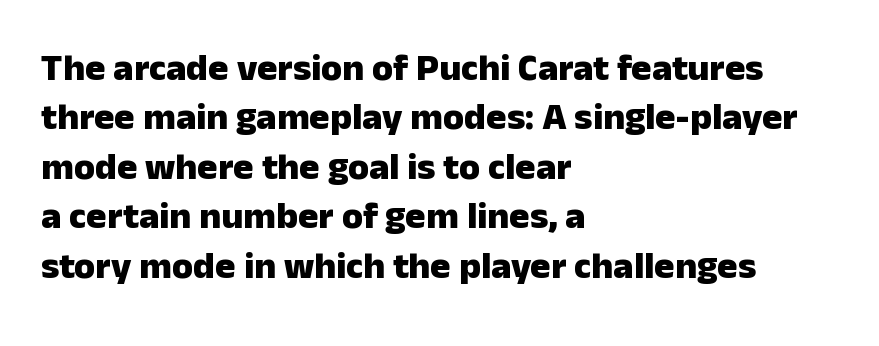
Q: Is the text bold? A: Yes.
Q: Is the text italic (slanted)? A: No, it is upright.
Q: Is the typeface a serif or a sans-serif typeface? A: Sans-serif.
Q: Is the text underlined? A: No.
Q: How is the paragraph aligned? A: Left-aligned.
Q: Is the spacing between letters normal or unusually wide? A: Normal.
Q: Is the spacing between lines tight, normal or loose? A: Normal.
Q: Width (condensed, normal, or wide)? A: Normal.
Q: Stroke contrast? A: Low.
Q: x-height? A: Medium.
Q: Monospaced? A: No.
